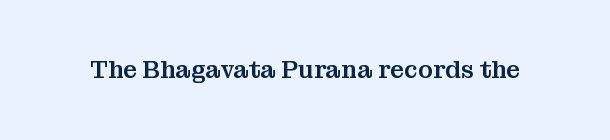
The image shows 24 px text type, upright; set normal letter spacing, not underlined.
